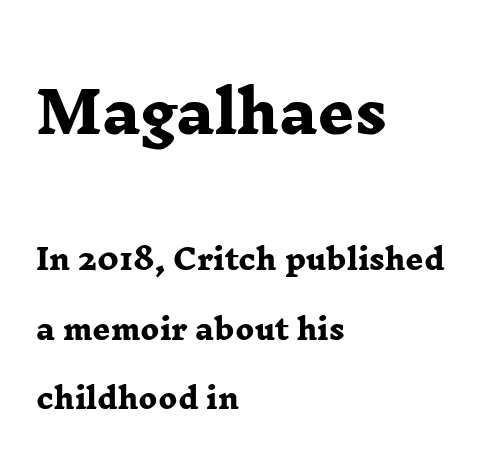
Q: Is the text bold? A: Yes.
Q: Is the typeface a serif or a sans-serif typeface? A: Serif.
Q: Is the text underlined? A: No.
Q: How is the paragraph aligned? A: Left-aligned.
Q: Is the spacing between letters normal or unusually wide? A: Normal.
Q: Is the spacing between lines tight, normal or loose? A: Loose.
Q: Which block of text is set in a larger size, the first (top) or the second (bottom)? A: The first (top) one.
Q: Width (condensed, normal, or wide)? A: Wide.
Q: Stroke contrast? A: Low.
Q: x-height? A: Medium.
Q: Monospaced? A: No.
